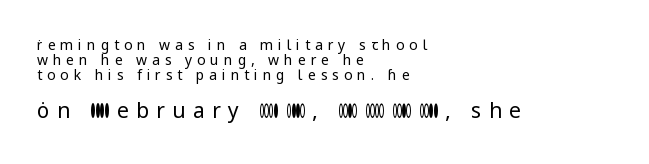
Q: Is the text bold? A: No.
Q: Is the text italic (slanted)? A: No, it is upright.
Q: Is the text underlined? A: No.
Q: How is the paragraph aligned? A: Left-aligned.
Q: Is the spacing between letters normal or unusually wide? A: Unusually wide.
Q: Is the spacing between lines tight, normal or loose? A: Tight.
Q: Which block of text is set in a larger size, the first (top) or the second (bottom)? A: The second (bottom) one.
